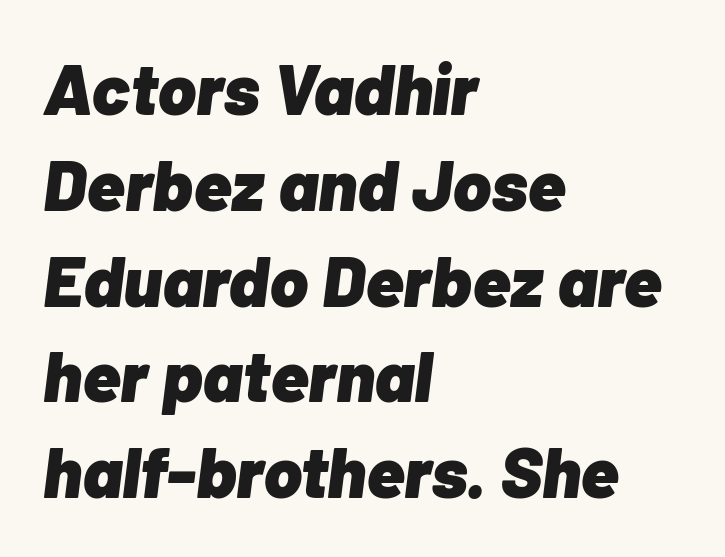
{"italic": "yes", "lean": "right", "slant_degrees": 7, "bold": "yes", "weight": "heavy", "width": "normal", "stroke_contrast": "low", "x_height": "medium", "monospaced": "no", "underline": "no", "align": "left", "line_spacing": "normal", "line_spacing_ratio": 1.33, "letter_spacing": "normal", "letter_spacing_em": 0.0, "glyph_px": 72}
